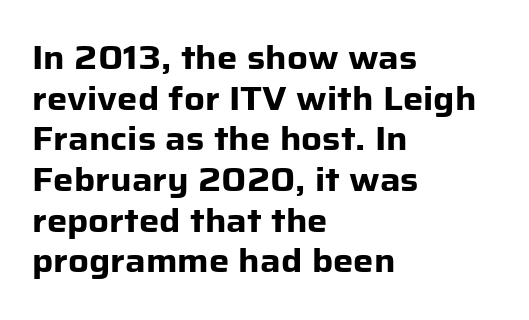
Evenly set lines give the paragraph a standard silhouette. Check where the strokes stop: nothing finishes them off — pure sans. Here the designer chose a conventional face with non-uniform glyph widths. The lettering holds an erect, upright posture throughout.
